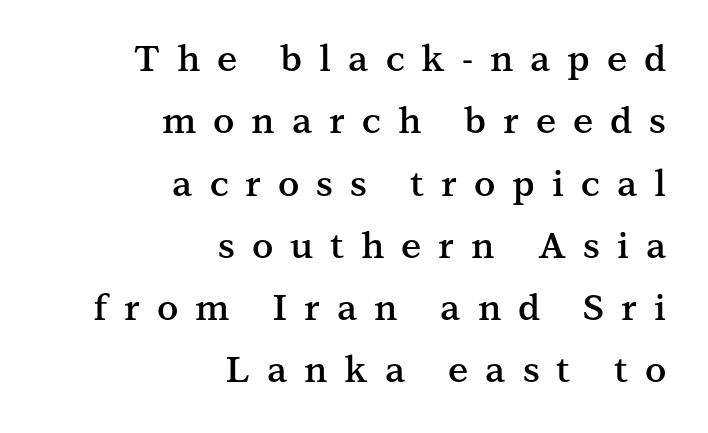
{"serif": "yes", "italic": "no", "bold": "semi", "weight": "semibold", "width": "normal", "stroke_contrast": "medium", "x_height": "medium", "monospaced": "no", "underline": "no", "align": "right", "line_spacing_ratio": 1.73, "letter_spacing": "wide", "letter_spacing_em": 0.47, "glyph_px": 36}
